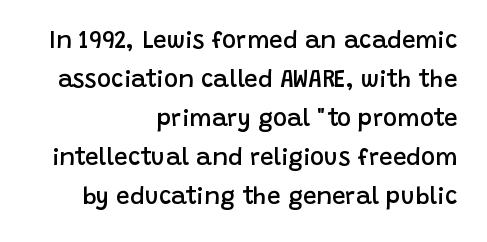
{"italic": "no", "bold": "semi", "underline": "no", "align": "right", "line_spacing": "normal", "line_spacing_ratio": 1.63, "letter_spacing": "normal", "letter_spacing_em": 0.0, "glyph_px": 24}
